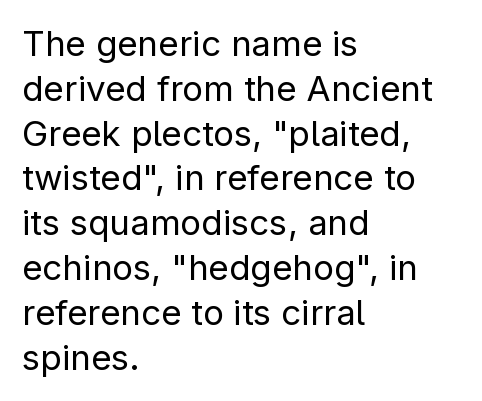
The image shows 35 px regular-weight sans-serif type, upright; set left-aligned, normal line spacing (1.28x), normal letter spacing, not underlined; low stroke contrast and a medium x-height.
